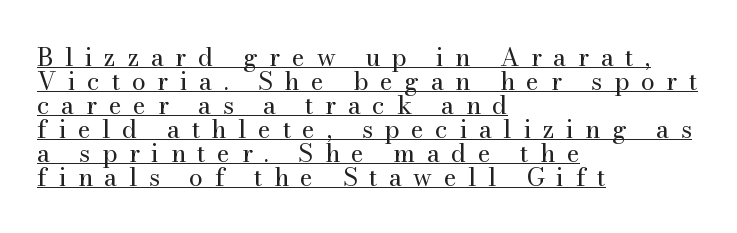
Ink coverage per letter is moderate at most. This is roman type, the default non-slanted kind. Look at the tracking — it's clearly loosened, letters drifting apart. Decoration check: the copy is underlined.
